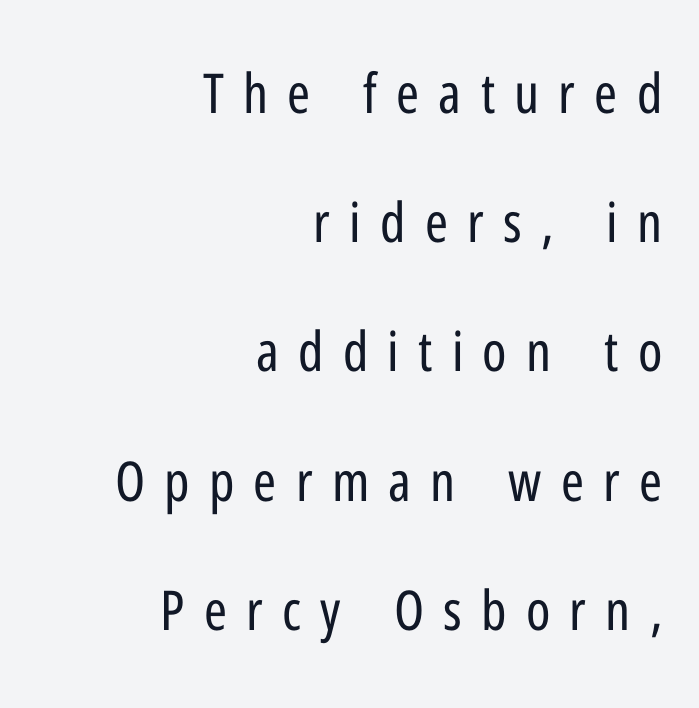
Q: Is the text bold? A: No.
Q: Is the text italic (slanted)? A: No, it is upright.
Q: Is the typeface a serif or a sans-serif typeface? A: Sans-serif.
Q: Is the text underlined? A: No.
Q: How is the paragraph aligned? A: Right-aligned.
Q: Is the spacing between letters normal or unusually wide? A: Unusually wide.
Q: Is the spacing between lines tight, normal or loose? A: Loose.
Q: Width (condensed, normal, or wide)? A: Condensed.
Q: Stroke contrast? A: Low.
Q: x-height? A: Medium.
Q: Monospaced? A: No.
